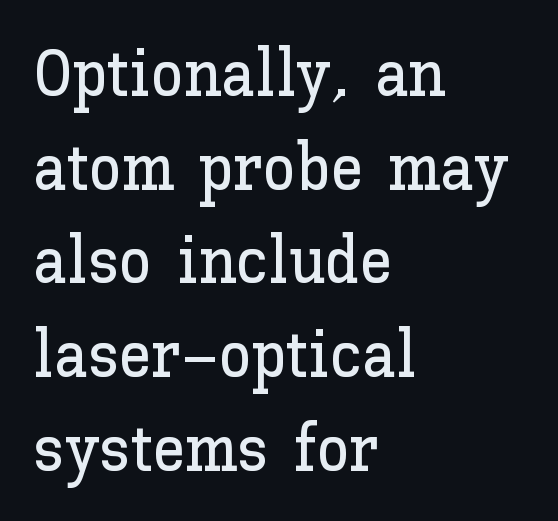
{"italic": "no", "width": "normal", "stroke_contrast": "low", "x_height": "medium", "monospaced": "no", "underline": "no", "align": "left", "line_spacing": "normal", "line_spacing_ratio": 1.42, "letter_spacing": "normal", "letter_spacing_em": 0.0, "glyph_px": 66}
